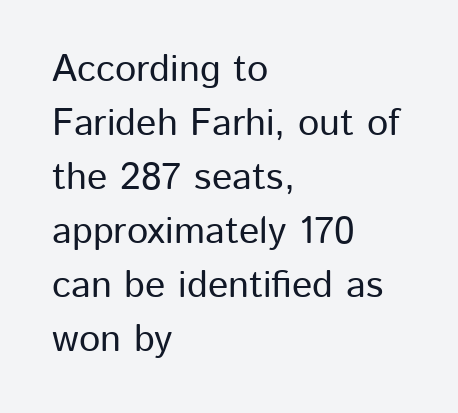
Q: Is the text italic (slanted)? A: No, it is upright.
Q: Is the typeface a serif or a sans-serif typeface? A: Sans-serif.
Q: Is the text underlined? A: No.
Q: How is the paragraph aligned? A: Left-aligned.
Q: Is the spacing between letters normal or unusually wide? A: Normal.
Q: Is the spacing between lines tight, normal or loose? A: Normal.
Q: Width (condensed, normal, or wide)? A: Normal.
Q: Stroke contrast? A: Low.
Q: x-height? A: Medium.
Q: Monospaced? A: No.
